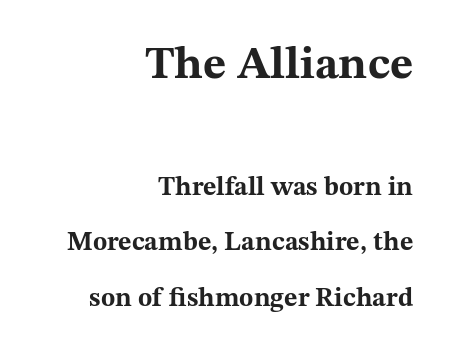
The image shows 45 px bold, wide serif type, upright; set right-aligned, loose line spacing (2.13x), normal letter spacing, not underlined; the first (top) block is 1.73x larger; medium stroke contrast and a medium x-height.
